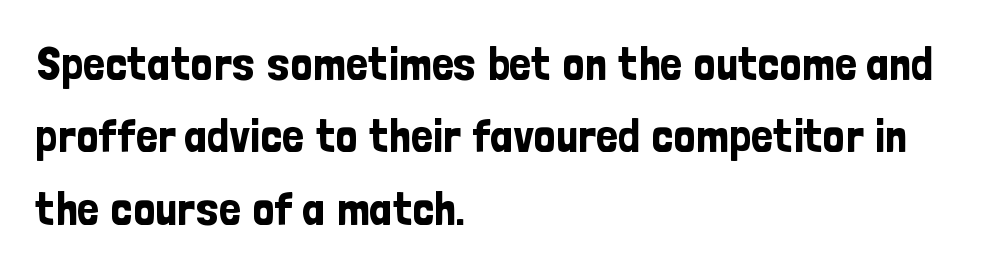
The image shows 48 px condensed sans-serif type, upright; set left-aligned, normal line spacing (1.51x), normal letter spacing, not underlined; low stroke contrast and a medium x-height.
